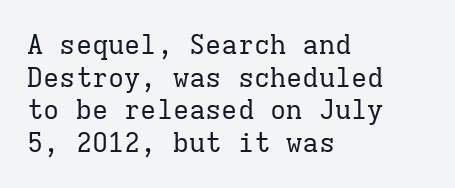
{"italic": "no", "bold": "no", "underline": "no", "align": "left", "line_spacing_ratio": 1.21, "letter_spacing": "normal", "letter_spacing_em": 0.0, "glyph_px": 27}
